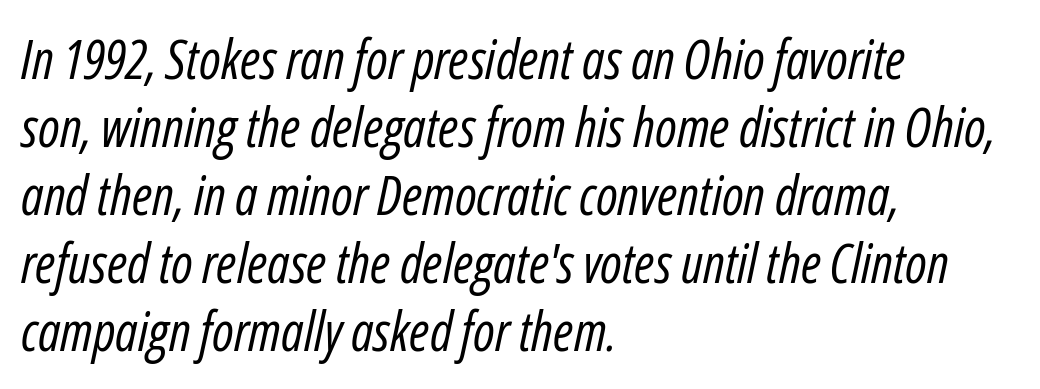
{"italic": "yes", "lean": "right", "slant_degrees": 12, "bold": "no", "weight": "regular", "width": "condensed", "stroke_contrast": "low", "x_height": "medium", "monospaced": "no", "underline": "no", "align": "left", "line_spacing": "normal", "line_spacing_ratio": 1.26, "letter_spacing": "normal", "letter_spacing_em": 0.0, "glyph_px": 54}
